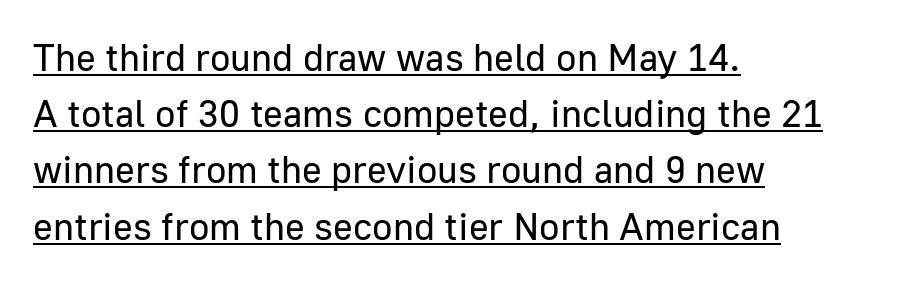
The image shows 38 px regular-weight sans-serif type, upright; set left-aligned, normal line spacing (1.48x), normal letter spacing, underlined; low stroke contrast and a medium x-height.
